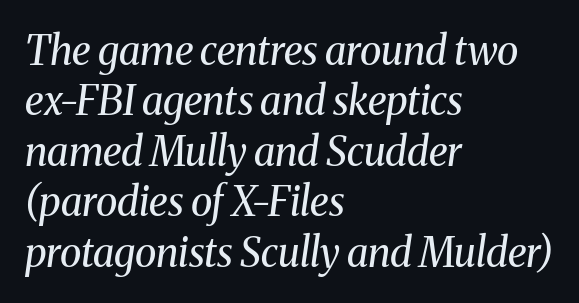
Heft: none added — not bold. Slant detected: the letters are inclined. Check where the strokes stop: tiny serifs finish them off. Quick note: underline off.
